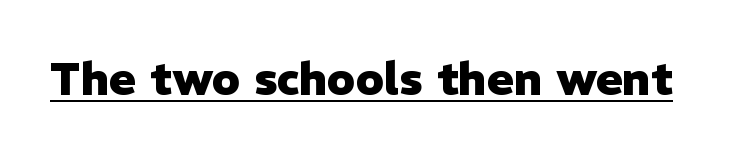
Q: Is the text bold? A: Yes.
Q: Is the text italic (slanted)? A: No, it is upright.
Q: Is the typeface a serif or a sans-serif typeface? A: Sans-serif.
Q: Is the text underlined? A: Yes.
Q: Is the spacing between letters normal or unusually wide? A: Normal.
Q: Width (condensed, normal, or wide)? A: Normal.
Q: Stroke contrast? A: Low.
Q: x-height? A: Medium.
Q: Monospaced? A: No.
